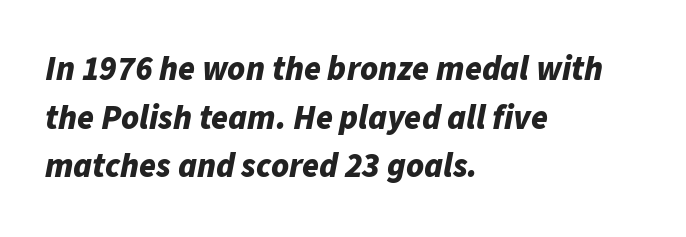
Q: Is the text bold? A: Yes.
Q: Is the text italic (slanted)? A: Yes, it leans right by about 11 degrees.
Q: Is the text underlined? A: No.
Q: How is the paragraph aligned? A: Left-aligned.
Q: Is the spacing between letters normal or unusually wide? A: Normal.
Q: Is the spacing between lines tight, normal or loose? A: Normal.
Q: Width (condensed, normal, or wide)? A: Normal.
Q: Stroke contrast? A: Low.
Q: x-height? A: Medium.
Q: Monospaced? A: No.
